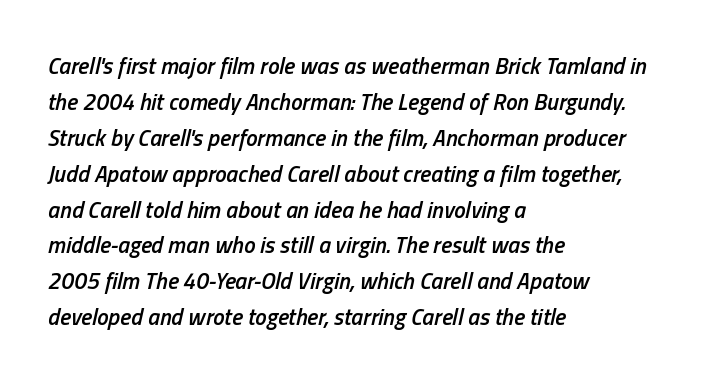
The image shows 23 px text type, italic (leaning right); set left-aligned, normal line spacing (1.56x), normal letter spacing, not underlined.
